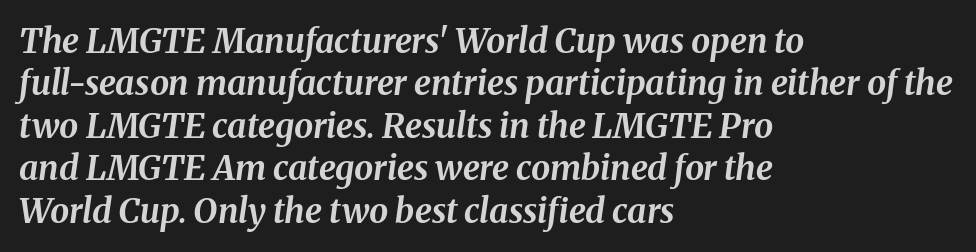
{"italic": "yes", "lean": "right", "slant_degrees": 8, "bold": "yes", "weight": "bold", "width": "normal", "stroke_contrast": "medium", "x_height": "medium", "monospaced": "no", "underline": "no", "align": "left", "line_spacing": "normal", "line_spacing_ratio": 1.25, "letter_spacing": "normal", "letter_spacing_em": 0.0, "glyph_px": 34}
